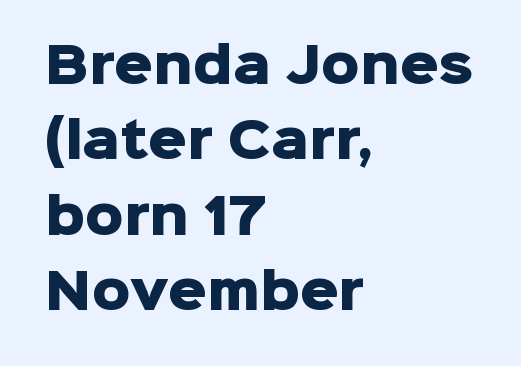
The image shows 48 px heavy sans-serif type, upright; set left-aligned, normal line spacing (1.57x), normal letter spacing, not underlined; low stroke contrast and a medium x-height.
